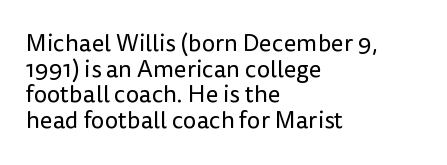
One-word summary of the alignment: left. The space between consecutive lines is stingy. Type without underlining. A roman cut, with each character standing at attention. Tracking here is standard; glyphs follow each other at the usual distance.
